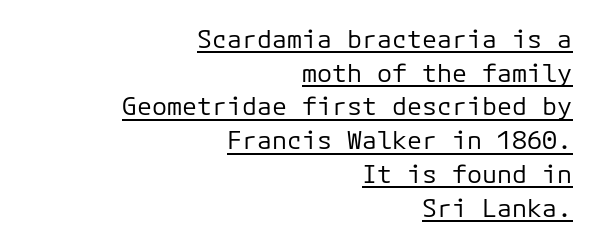
The image shows 25 px text type, upright; set right-aligned, normal line spacing (1.35x), normal letter spacing, underlined.
